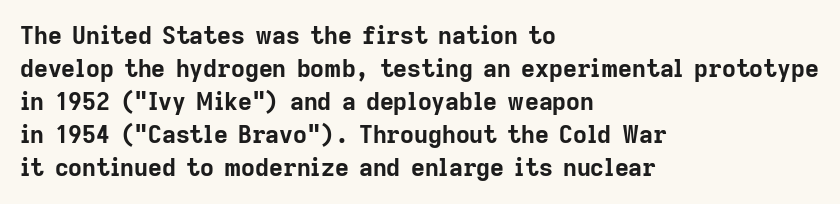
{"italic": "no", "bold": "yes", "underline": "no", "align": "left", "line_spacing": "normal", "line_spacing_ratio": 1.38, "letter_spacing": "normal", "letter_spacing_em": 0.0, "glyph_px": 24}
